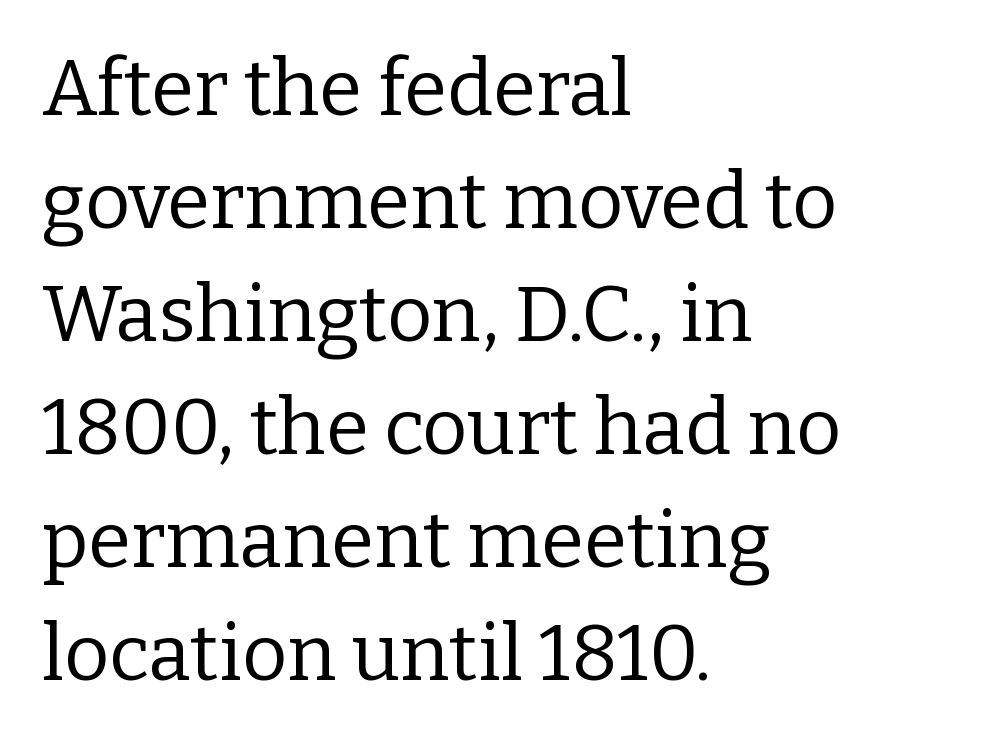
Q: Is the text bold? A: No.
Q: Is the text italic (slanted)? A: No, it is upright.
Q: Is the typeface a serif or a sans-serif typeface? A: Serif.
Q: Is the text underlined? A: No.
Q: How is the paragraph aligned? A: Left-aligned.
Q: Is the spacing between letters normal or unusually wide? A: Normal.
Q: Is the spacing between lines tight, normal or loose? A: Normal.
Q: Width (condensed, normal, or wide)? A: Normal.
Q: Stroke contrast? A: Low.
Q: x-height? A: Medium.
Q: Monospaced? A: No.
